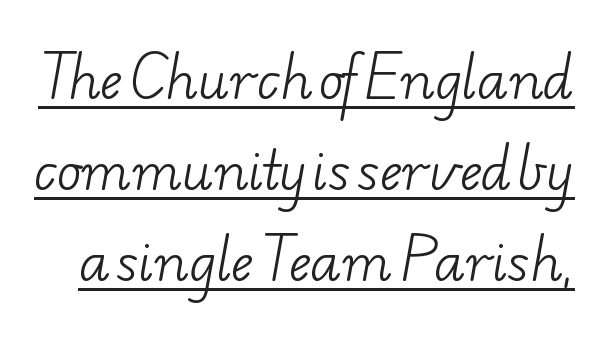
The typesetter has applied underlining to the passage shown. Heaviness? Minimal to ordinary, like unemphasized prose. Students, note that the glyphs here touch the page at normal intervals. Examine the stroke ends and you'll spot serifs.
